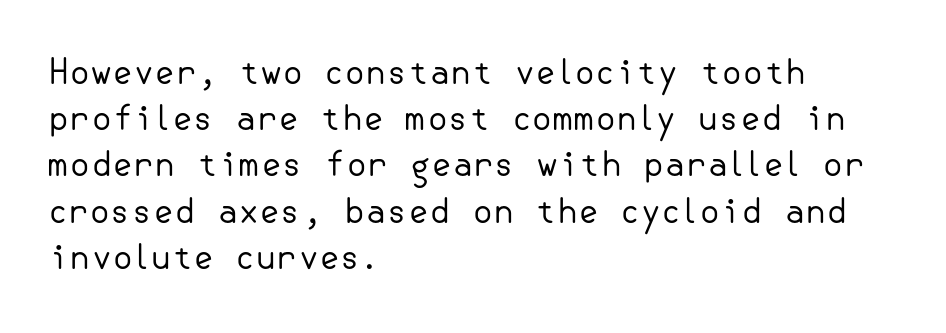
Q: Is the text bold? A: No.
Q: Is the text italic (slanted)? A: No, it is upright.
Q: Is the typeface a serif or a sans-serif typeface? A: Sans-serif.
Q: Is the text underlined? A: No.
Q: How is the paragraph aligned? A: Left-aligned.
Q: Is the spacing between letters normal or unusually wide? A: Normal.
Q: Is the spacing between lines tight, normal or loose? A: Normal.
Q: Width (condensed, normal, or wide)? A: Normal.
Q: Stroke contrast? A: Low.
Q: x-height? A: Small.
